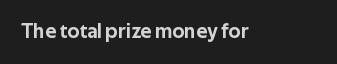
Every character sits straight up, as roman type does. The string is rendered with underlining switched off. Students, note that the glyphs here touch the page at normal intervals.
